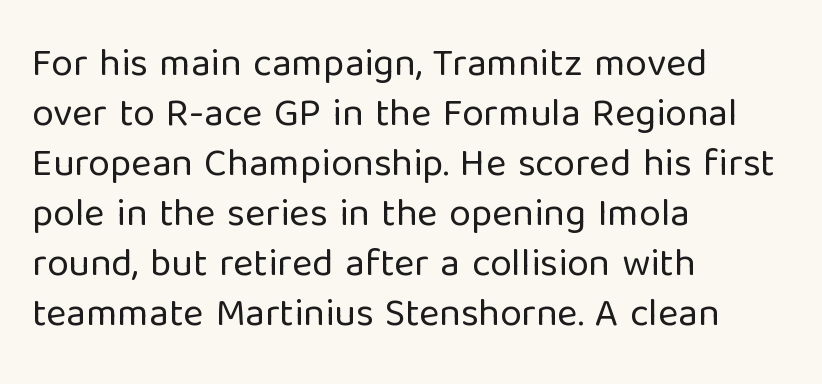
The image shows 39 px regular-weight sans-serif type, upright; set left-aligned, normal line spacing (1.28x), normal letter spacing, not underlined; low stroke contrast and a medium x-height.
